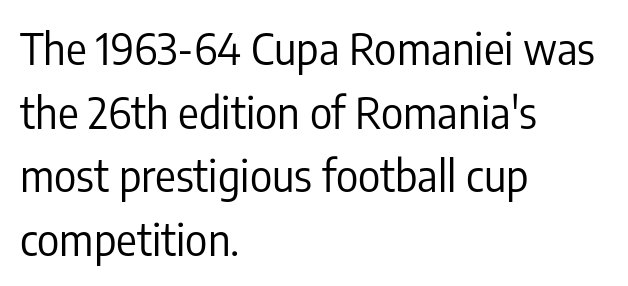
Characters remain perfectly vertical along every line. Serif or sans? Sans — the stroke terminals are bare. Vertical stems look standard width or narrower in stroke. This sample has the flowing, uneven cadence of proportional lettering.
